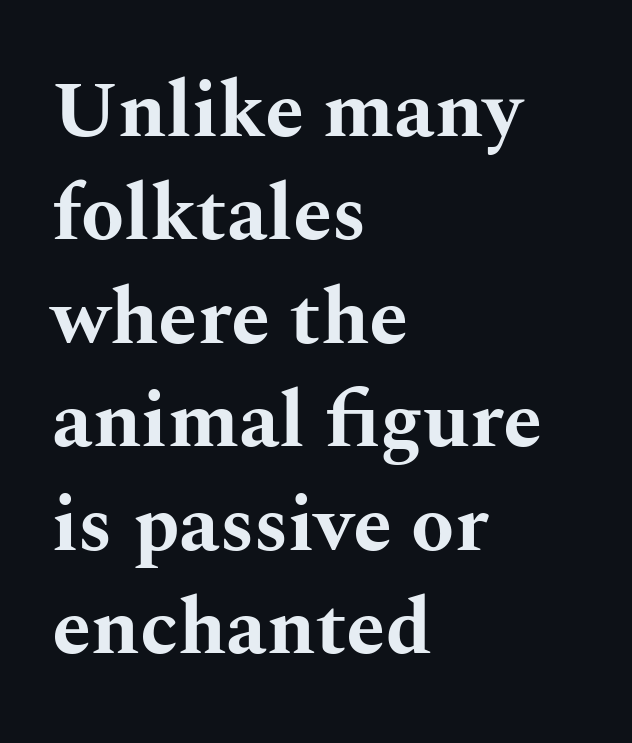
{"serif": "yes", "italic": "no", "bold": "yes", "weight": "bold", "width": "wide", "stroke_contrast": "medium", "x_height": "medium", "monospaced": "no", "underline": "no", "align": "left", "line_spacing": "normal", "line_spacing_ratio": 1.31, "letter_spacing": "normal", "letter_spacing_em": 0.0, "glyph_px": 79}
